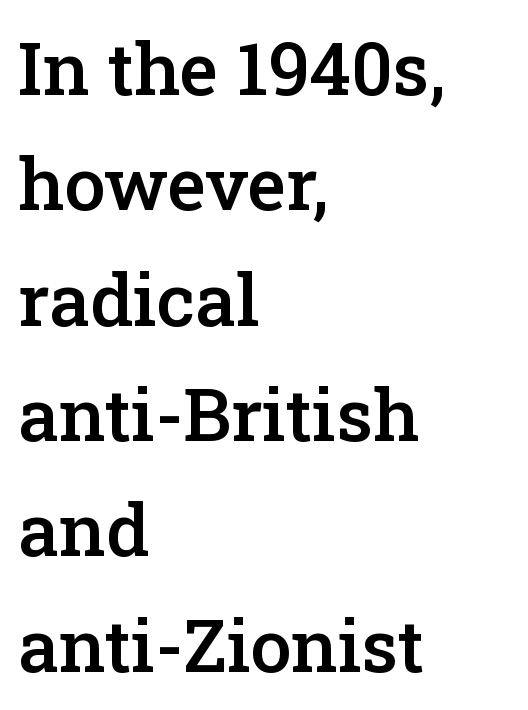
The image shows 73 px semibold serif type, upright; set left-aligned, normal line spacing (1.58x), normal letter spacing, not underlined; low stroke contrast and a medium x-height.
